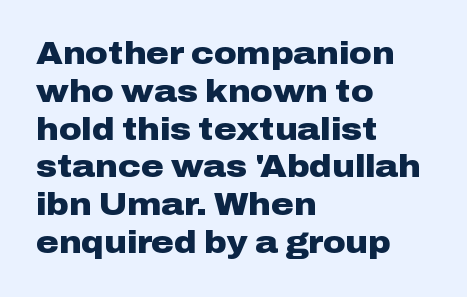
Weight: bold. Posture: straight, roman, zero tilt. Nothing sits at the stroke ends, so this counts as sans-serif. Do the characters align in a grid? No, the font is proportional. Caption: standard tracking, unaltered.
